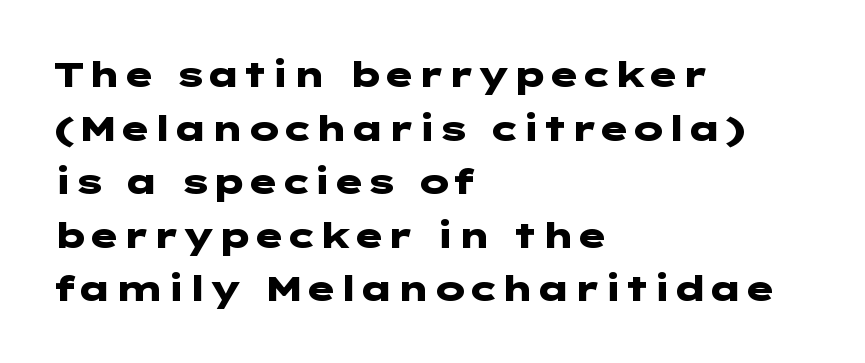
{"serif": "no", "italic": "no", "bold": "yes", "weight": "heavy", "width": "wide", "stroke_contrast": "low", "x_height": "medium", "underline": "no", "align": "left", "line_spacing": "normal", "line_spacing_ratio": 1.53, "letter_spacing": "normal", "letter_spacing_em": 0.0, "glyph_px": 35}
